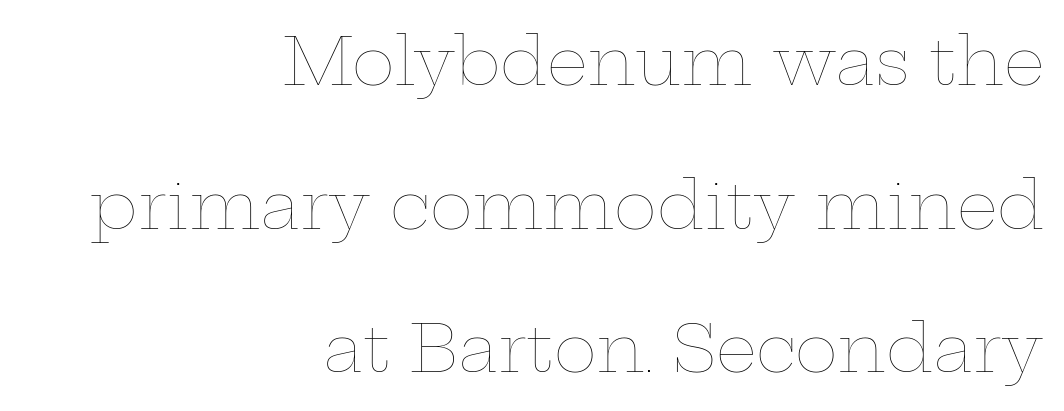
{"italic": "no", "bold": "no", "weight": "thin", "width": "wide", "stroke_contrast": "low", "x_height": "medium", "monospaced": "no", "underline": "no", "align": "right", "line_spacing": "loose", "line_spacing_ratio": 2.21, "letter_spacing": "normal", "letter_spacing_em": 0.0, "glyph_px": 65}
